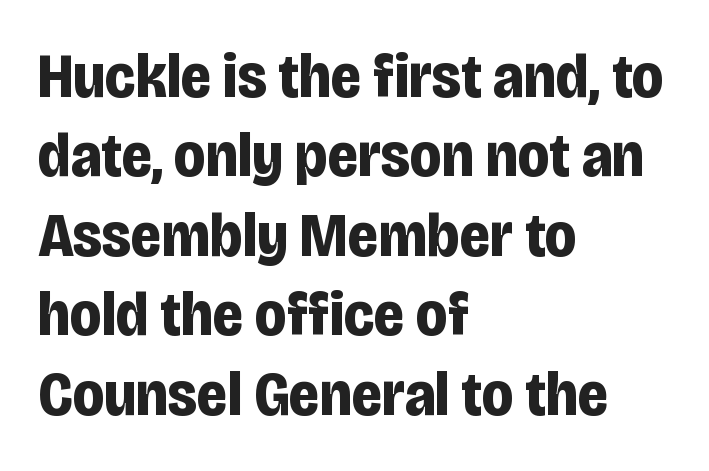
Q: Is the text bold? A: Yes.
Q: Is the text italic (slanted)? A: No, it is upright.
Q: Is the typeface a serif or a sans-serif typeface? A: Sans-serif.
Q: Is the text underlined? A: No.
Q: How is the paragraph aligned? A: Left-aligned.
Q: Is the spacing between letters normal or unusually wide? A: Normal.
Q: Is the spacing between lines tight, normal or loose? A: Normal.
Q: Width (condensed, normal, or wide)? A: Condensed.
Q: Stroke contrast? A: Low.
Q: x-height? A: Large.
Q: Monospaced? A: No.
